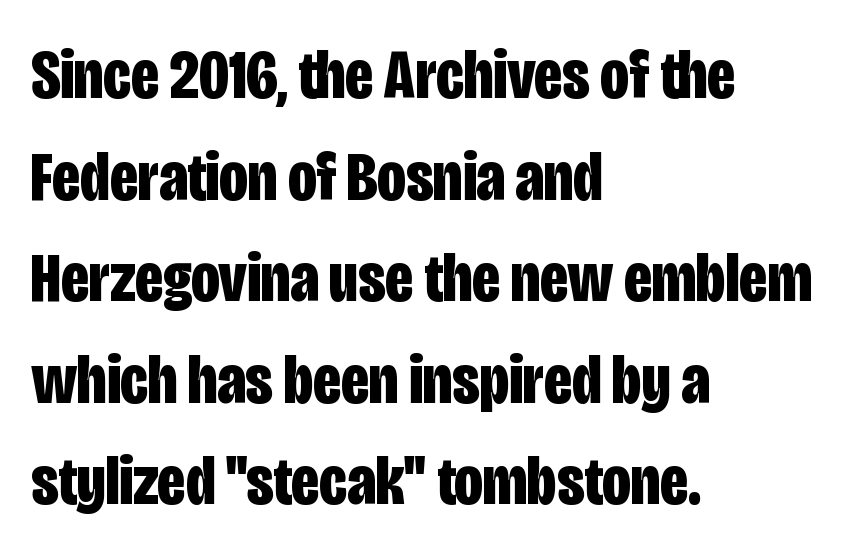
Q: Is the text bold? A: Yes.
Q: Is the text italic (slanted)? A: No, it is upright.
Q: Is the typeface a serif or a sans-serif typeface? A: Sans-serif.
Q: Is the text underlined? A: No.
Q: How is the paragraph aligned? A: Left-aligned.
Q: Is the spacing between letters normal or unusually wide? A: Normal.
Q: Is the spacing between lines tight, normal or loose? A: Normal.
Q: Width (condensed, normal, or wide)? A: Condensed.
Q: Stroke contrast? A: Low.
Q: x-height? A: Large.
Q: Monospaced? A: No.
